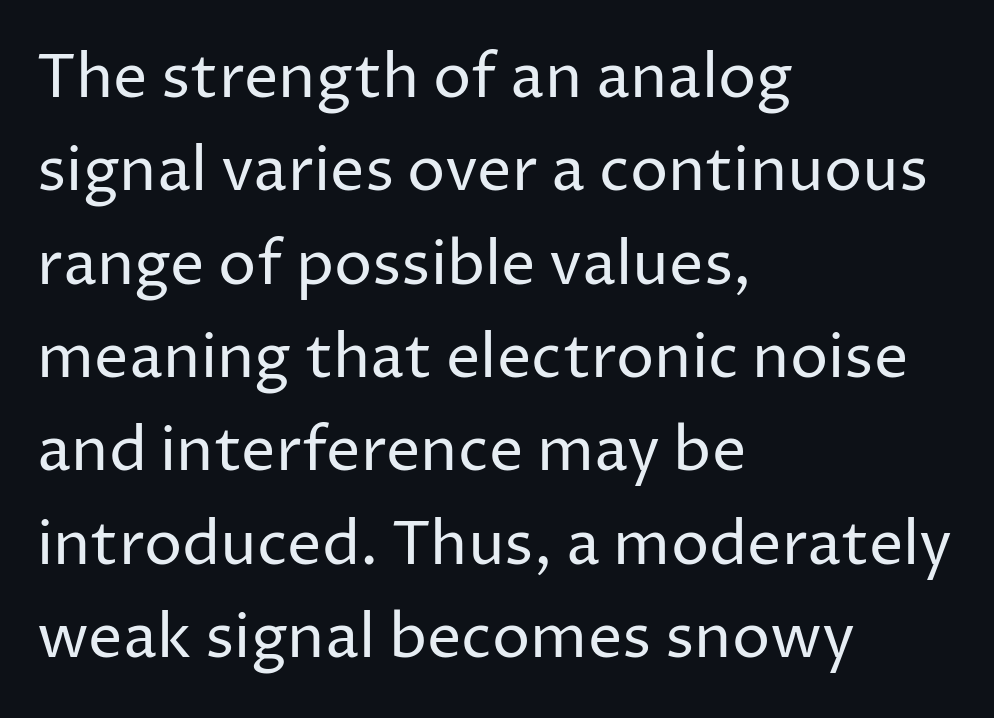
Q: Is the text bold? A: No.
Q: Is the text italic (slanted)? A: No, it is upright.
Q: Is the typeface a serif or a sans-serif typeface? A: Sans-serif.
Q: Is the text underlined? A: No.
Q: How is the paragraph aligned? A: Left-aligned.
Q: Is the spacing between letters normal or unusually wide? A: Normal.
Q: Is the spacing between lines tight, normal or loose? A: Normal.
Q: Width (condensed, normal, or wide)? A: Normal.
Q: Stroke contrast? A: Low.
Q: x-height? A: Medium.
Q: Monospaced? A: No.
